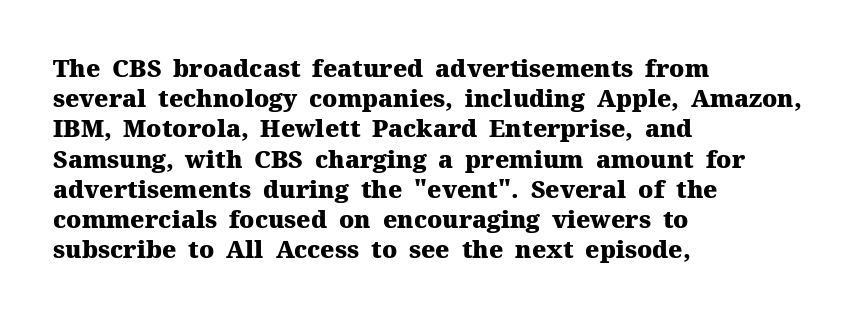
{"italic": "no", "bold": "yes", "underline": "no", "align": "left", "line_spacing": "normal", "line_spacing_ratio": 1.26, "letter_spacing": "normal", "letter_spacing_em": 0.0, "glyph_px": 24}
